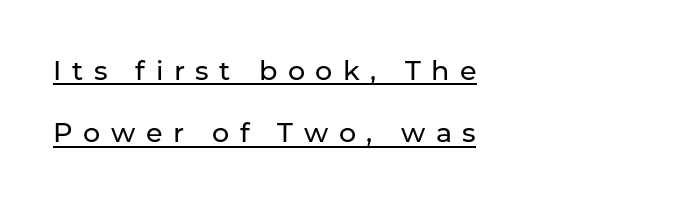
The image shows 27 px text type, upright; set left-aligned, loose line spacing (2.31x), unusually wide letter spacing (+0.39 em), underlined.
